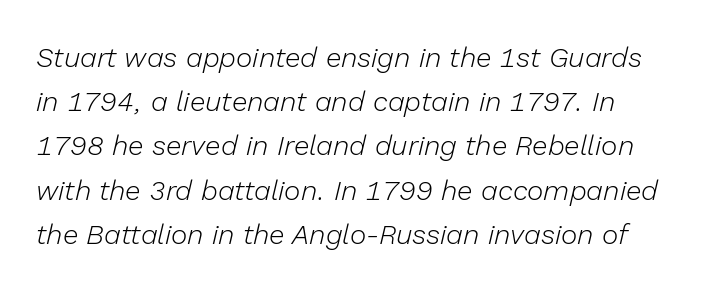
The letters advance in unequal steps, a hallmark of proportional type. The face looks like a standard text weight, possibly lighter. The horizontal fit of the characters is conventional and even. The passage shown leans; its letterforms are oblique. Decoration check: the copy has no underline. The rows are spaced the way most documents space them.
